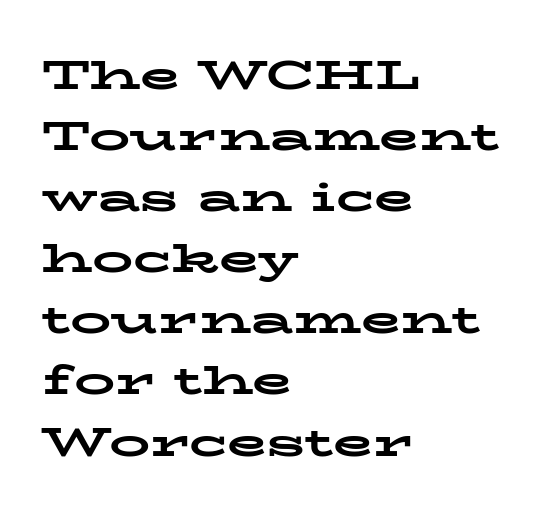
The image shows 41 px bold, wide serif type, upright; set left-aligned, normal line spacing (1.49x), normal letter spacing, not underlined; low stroke contrast and a medium x-height.
